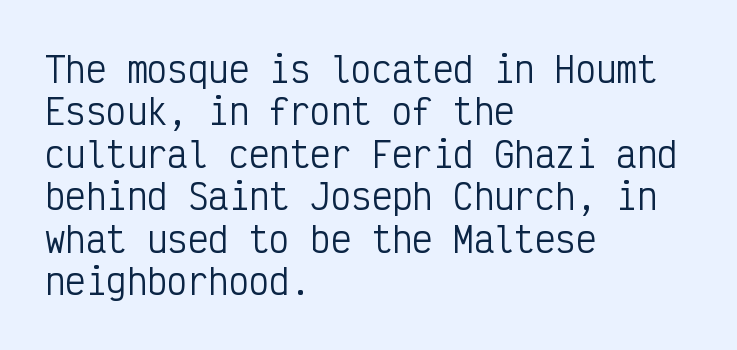
The image shows 34 px regular-weight, condensed sans-serif type, upright, monospaced; set left-aligned, normal line spacing (1.25x), normal letter spacing, not underlined; low stroke contrast and a medium x-height.
